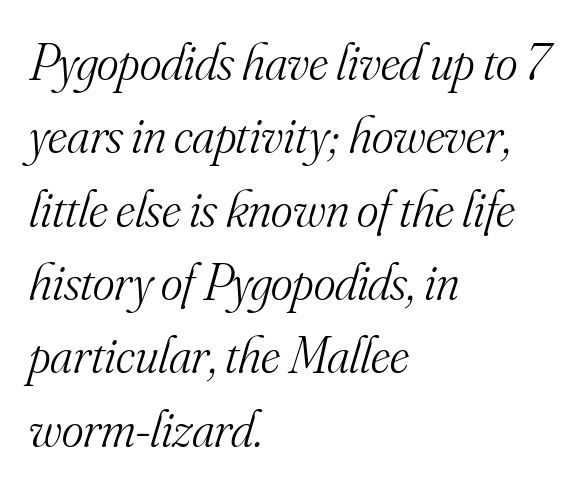
Q: Is the text bold? A: No.
Q: Is the text italic (slanted)? A: Yes, it leans right by about 16 degrees.
Q: Is the typeface a serif or a sans-serif typeface? A: Serif.
Q: Is the text underlined? A: No.
Q: How is the paragraph aligned? A: Left-aligned.
Q: Is the spacing between letters normal or unusually wide? A: Normal.
Q: Is the spacing between lines tight, normal or loose? A: Normal.
Q: Width (condensed, normal, or wide)? A: Normal.
Q: Stroke contrast? A: Medium.
Q: x-height? A: Small.
Q: Monospaced? A: No.
